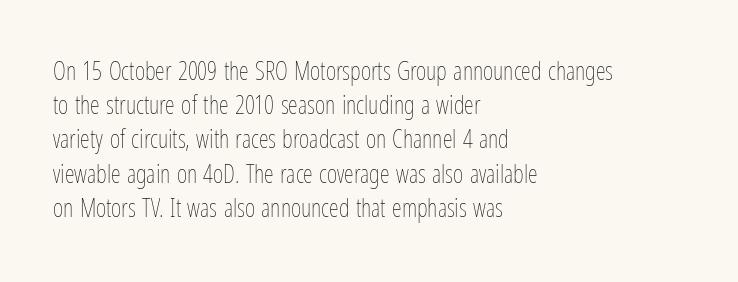
{"italic": "no", "bold": "no", "underline": "no", "align": "left", "line_spacing": "normal", "line_spacing_ratio": 1.37, "letter_spacing": "normal", "letter_spacing_em": 0.0, "glyph_px": 25}
